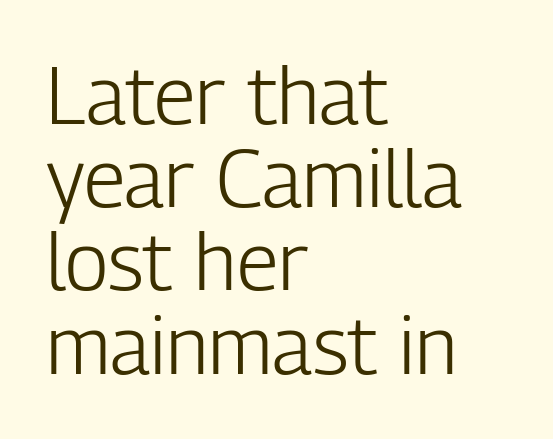
The image shows 80 px light, condensed sans-serif type, upright; set left-aligned, tight line spacing (1.04x), normal letter spacing, not underlined; low stroke contrast and a medium x-height.
